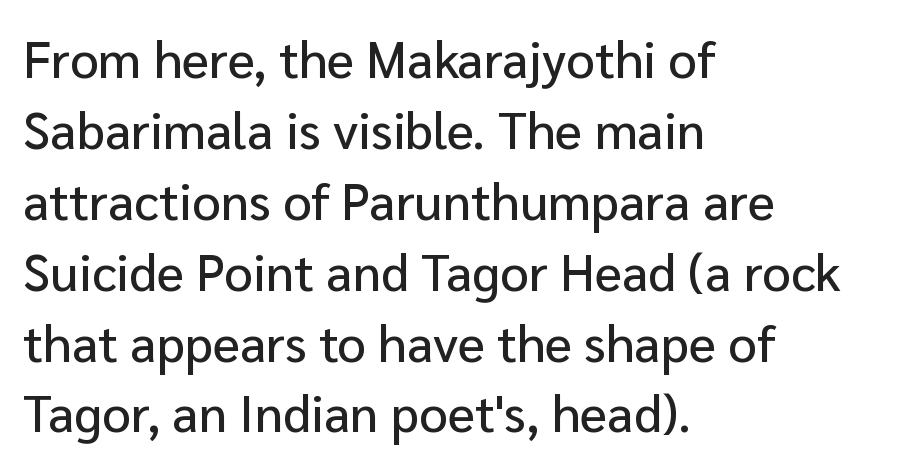
If you measured baseline to baseline, you'd find a middling distance. Alignment: flush left. Looks like regular typesetting: each glyph gets only the width it needs. The lettering holds an erect, upright posture throughout. The tracking reads as untouched default to a designer's eye.
